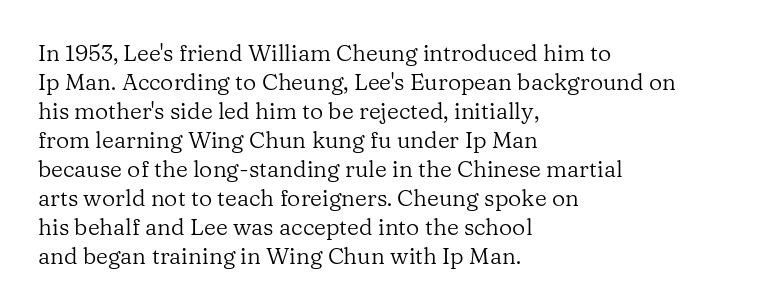
A typesetter would call this zero additional tracking. If you drew a line through each stem, it would be perfectly vertical. This block has exactly the height ordinary leading produces. Teacher's note: observe the even left margin — that is flush-left alignment. The area under the type is left untouched. This is not heavy type; no bold has been used.
